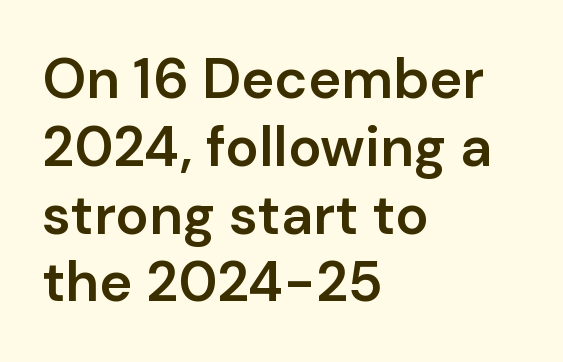
{"serif": "no", "italic": "no", "bold": "semi", "weight": "semibold", "width": "normal", "stroke_contrast": "low", "x_height": "medium", "monospaced": "no", "underline": "no", "align": "left", "line_spacing_ratio": 1.21, "letter_spacing": "normal", "letter_spacing_em": 0.0, "glyph_px": 56}
